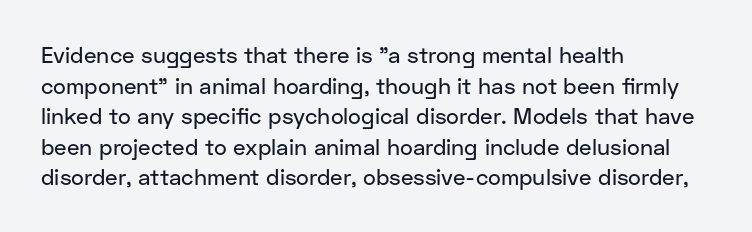
If you drew a line through each stem, it would be perfectly vertical. Honestly, the letter spacing is just normal — you wouldn't notice it. The words here are not underlined. Notice how the passage keeps a crisp vertical edge on the left only. Interline gaps are of average width in this sample.
